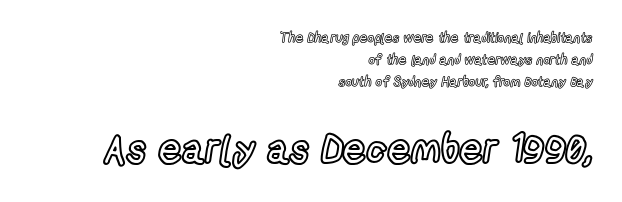
Q: Is the text italic (slanted)? A: Yes.
Q: Is the text underlined? A: No.
Q: How is the paragraph aligned? A: Right-aligned.
Q: Is the spacing between letters normal or unusually wide? A: Normal.
Q: Is the spacing between lines tight, normal or loose? A: Normal.
Q: Which block of text is set in a larger size, the first (top) or the second (bottom)? A: The second (bottom) one.
Q: Width (condensed, normal, or wide)? A: Condensed.
Q: x-height? A: Medium.
Q: Monospaced? A: No.
